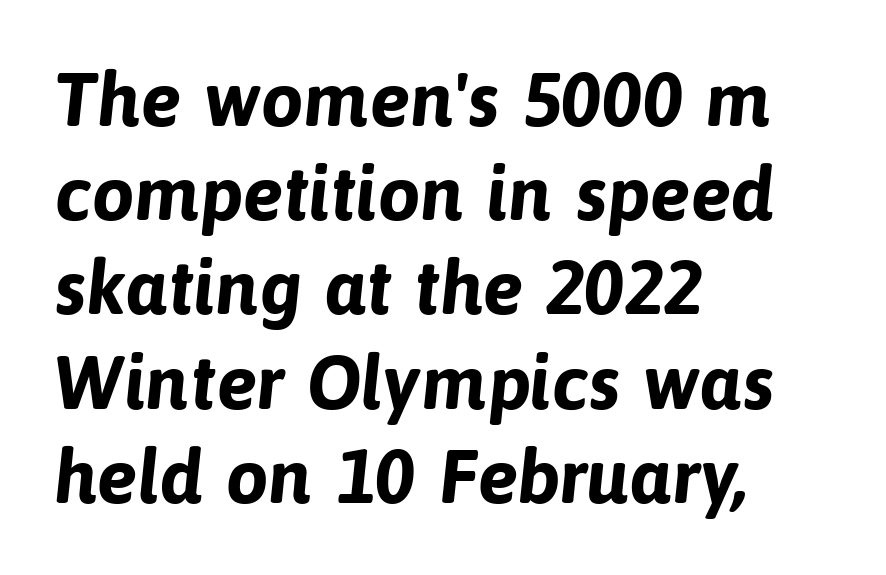
Font category for this specimen: sans-serif. Bare-footed words on every line. Heavy, bold letterforms. Proportional: the letters do not fall into vertical columns. The letterforms sit shoulder to shoulder at normal distance.
